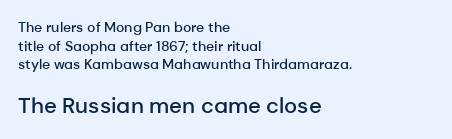
{"italic": "no", "bold": "semi", "underline": "no", "align": "left", "line_spacing": "normal", "line_spacing_ratio": 1.33, "letter_spacing": "normal", "letter_spacing_em": 0.0, "larger_block": "second", "size_ratio": 1.57, "glyph_px": 22}
